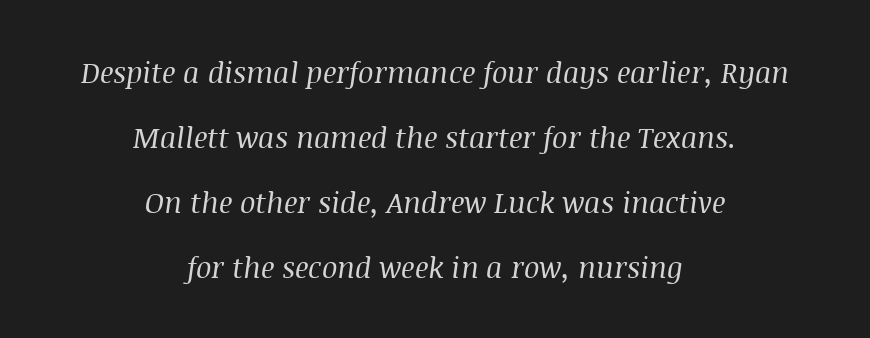
{"serif": "yes", "italic": "yes", "lean": "right", "slant_degrees": 8, "bold": "no", "weight": "regular", "width": "normal", "stroke_contrast": "medium", "x_height": "large", "monospaced": "no", "underline": "no", "align": "center", "line_spacing": "loose", "line_spacing_ratio": 2.24, "letter_spacing": "normal", "letter_spacing_em": 0.0, "glyph_px": 29}
